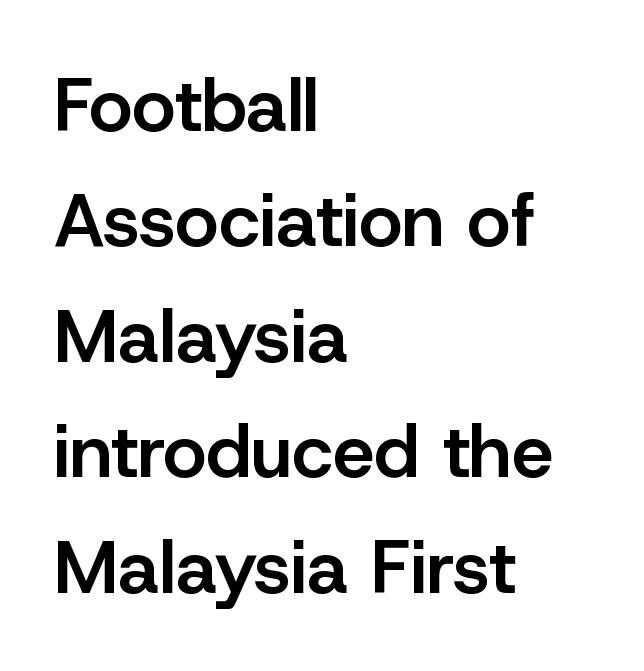
The image shows 75 px semibold sans-serif type, upright; set left-aligned, normal line spacing (1.54x), normal letter spacing, not underlined; low stroke contrast and a medium x-height.
